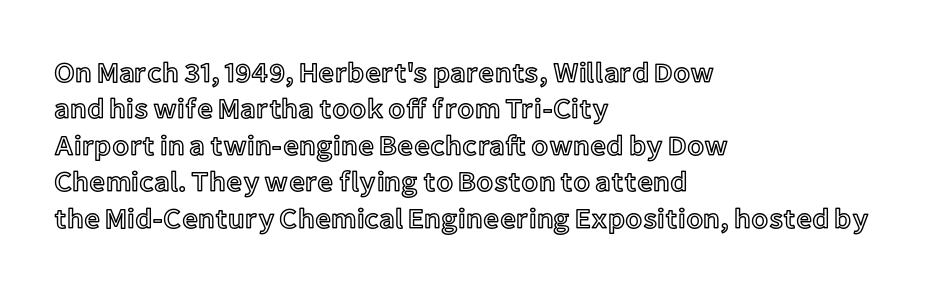
The image shows 28 px text type, upright; set left-aligned, normal line spacing (1.3x), normal letter spacing, not underlined; a medium x-height.
